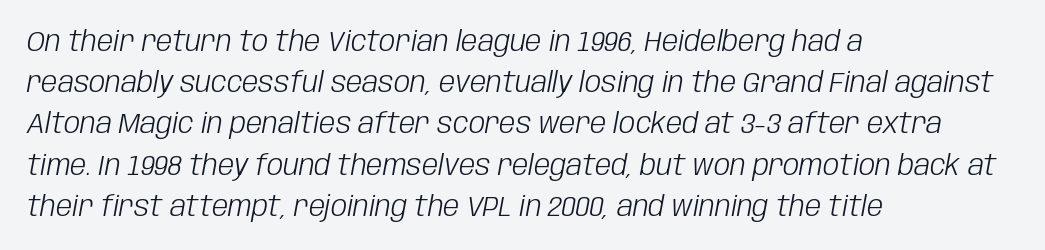
{"italic": "yes", "lean": "right", "slant_degrees": 10, "bold": "no", "weight": "light", "width": "condensed", "stroke_contrast": "low", "x_height": "large", "monospaced": "no", "underline": "no", "align": "left", "line_spacing": "normal", "line_spacing_ratio": 1.42, "letter_spacing": "normal", "letter_spacing_em": 0.0, "glyph_px": 29}
